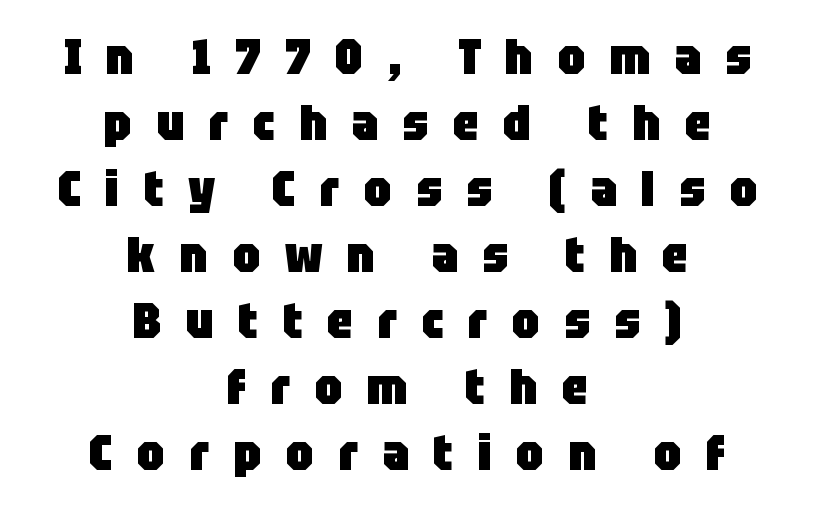
Between one letter and the next there's a generous, obvious gap. Successive baselines arrive at the customary interval. These lines stack symmetrically, like a column narrowing and widening about its center. Characters remain perfectly vertical along every line. Nobody drew a line under any word here.
